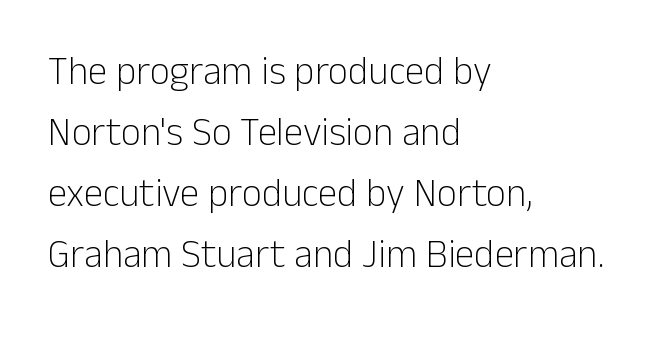
Q: Is the text bold? A: No.
Q: Is the text italic (slanted)? A: No, it is upright.
Q: Is the typeface a serif or a sans-serif typeface? A: Sans-serif.
Q: Is the text underlined? A: No.
Q: How is the paragraph aligned? A: Left-aligned.
Q: Is the spacing between letters normal or unusually wide? A: Normal.
Q: Is the spacing between lines tight, normal or loose? A: Normal.
Q: Width (condensed, normal, or wide)? A: Normal.
Q: Stroke contrast? A: Low.
Q: x-height? A: Medium.
Q: Monospaced? A: No.
